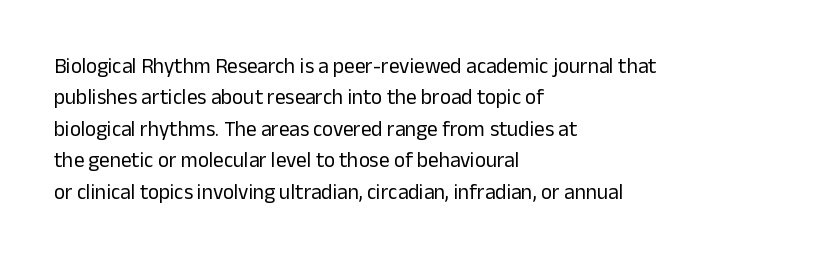
The image shows 21 px text type, upright; set left-aligned, normal line spacing (1.5x), normal letter spacing, not underlined.
